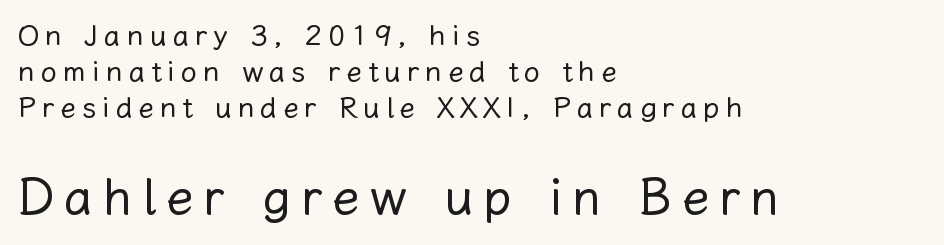
Q: Is the text bold? A: No.
Q: Is the text italic (slanted)? A: No, it is upright.
Q: Is the text underlined? A: No.
Q: How is the paragraph aligned? A: Left-aligned.
Q: Is the spacing between letters normal or unusually wide? A: Unusually wide.
Q: Is the spacing between lines tight, normal or loose? A: Normal.
Q: Which block of text is set in a larger size, the first (top) or the second (bottom)? A: The second (bottom) one.
Q: Width (condensed, normal, or wide)? A: Normal.
Q: Stroke contrast? A: Low.
Q: x-height? A: Medium.
Q: Monospaced? A: No.
